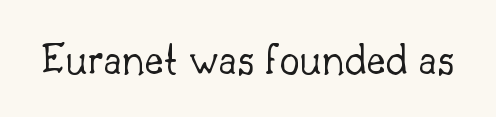
Heaviness? Minimal to ordinary, like unemphasized prose. The line texture is even and compact thanks to regular tracking. This sample uses an upright cut, with every glyph sitting square on the baseline. The passage shown is typed in a proportional face where columns would drift. The string is rendered with underlining switched off.
